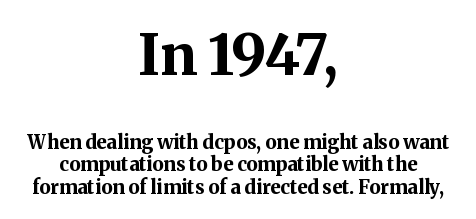
Q: Is the text bold? A: Yes.
Q: Is the text italic (slanted)? A: No, it is upright.
Q: Is the typeface a serif or a sans-serif typeface? A: Serif.
Q: Is the text underlined? A: No.
Q: How is the paragraph aligned? A: Centered.
Q: Is the spacing between letters normal or unusually wide? A: Normal.
Q: Which block of text is set in a larger size, the first (top) or the second (bottom)? A: The first (top) one.
Q: Width (condensed, normal, or wide)? A: Normal.
Q: Stroke contrast? A: Medium.
Q: x-height? A: Medium.
Q: Monospaced? A: No.
